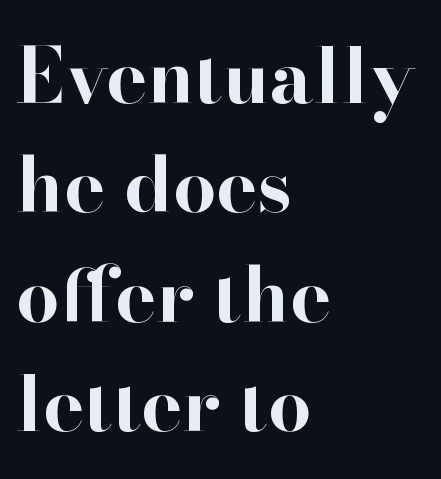
Q: Is the text bold? A: Yes.
Q: Is the text italic (slanted)? A: No, it is upright.
Q: Is the typeface a serif or a sans-serif typeface? A: Serif.
Q: Is the text underlined? A: No.
Q: How is the paragraph aligned? A: Left-aligned.
Q: Is the spacing between letters normal or unusually wide? A: Normal.
Q: Is the spacing between lines tight, normal or loose? A: Normal.
Q: Width (condensed, normal, or wide)? A: Normal.
Q: Stroke contrast? A: High.
Q: x-height? A: Small.
Q: Monospaced? A: No.
